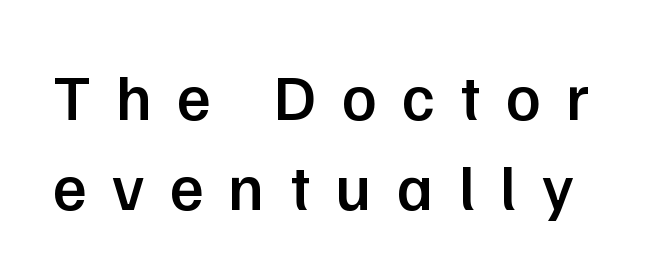
The zone under the glyphs is completely vacant. The leading is moderate, giving the passage an even texture. The font is running at a semibold setting, under full bold. The passage shown is typed in a proportional face where columns would drift.
